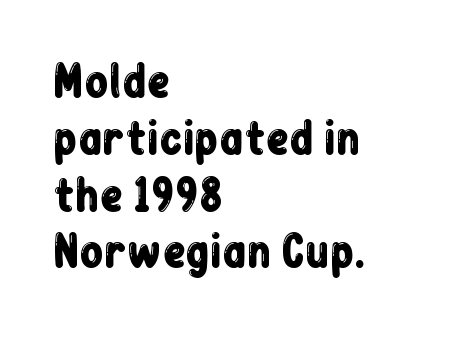
The image shows 43 px condensed sans-serif type, upright; set left-aligned, normal line spacing (1.32x), normal letter spacing, not underlined; low stroke contrast and a medium x-height.
